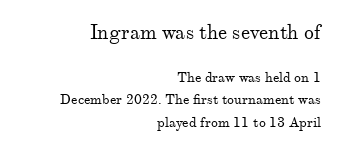
If you drew a line through each stem, it would be perfectly vertical. Stems here are at most as thick as an everyday book face. Leading matches the norm, producing a regular column. Anything drawn beneath the words? Only blank space. The rendering keeps characters at their native spacing.
